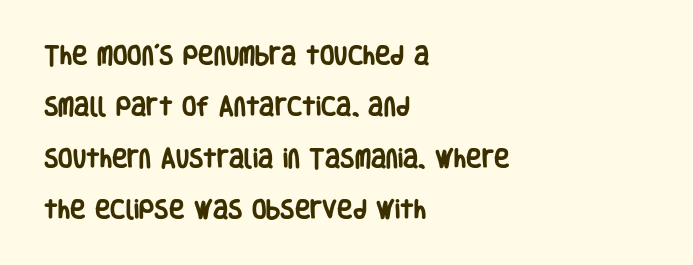
These lines are set flush left with a ragged right edge. Set as a true bold cut, around the 700 mark. The foot of each line stays bare and open. Italic? Not at all — the glyphs are vertical. Each word holds together tightly as a unit, with standard inter-letter gaps. Does the leading feel generous? Absolutely, it's lavish.
